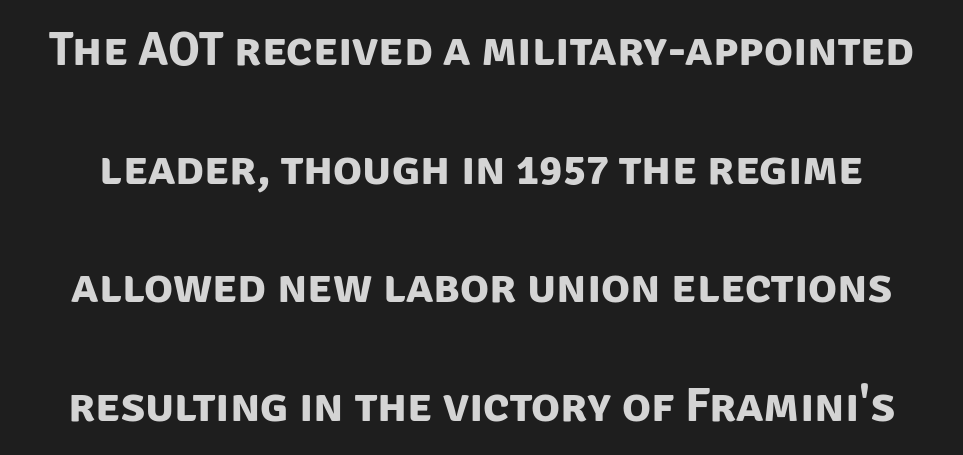
A typesetter would call this proportional, since set widths differ per character. Compared with typical paragraphs, the rows here are farther apart. Honestly, the letter spacing is just normal — you wouldn't notice it. Regarding serifs, this sample does without them.
